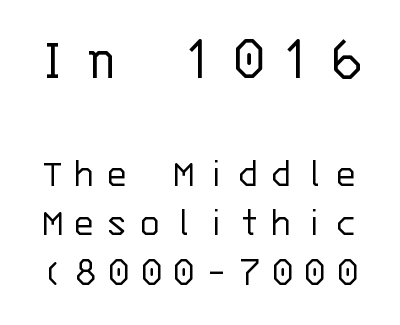
Q: Is the text bold? A: No.
Q: Is the text italic (slanted)? A: No, it is upright.
Q: Is the typeface a serif or a sans-serif typeface? A: Sans-serif.
Q: Is the text underlined? A: No.
Q: Is the spacing between letters normal or unusually wide? A: Unusually wide.
Q: Which block of text is set in a larger size, the first (top) or the second (bottom)? A: The first (top) one.
Q: Width (condensed, normal, or wide)? A: Normal.
Q: Stroke contrast? A: Low.
Q: x-height? A: Large.
Q: Monospaced? A: Yes.
